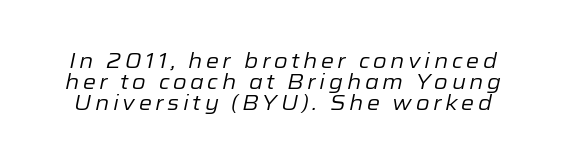
The image shows 21 px text type, italic (leaning right); set tight line spacing (1.01x), not underlined.
